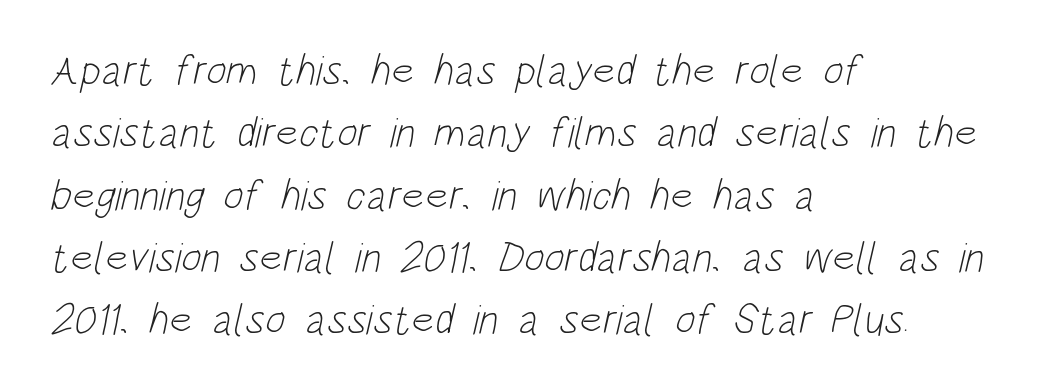
The image shows 43 px light, condensed sans-serif type; set left-aligned, normal line spacing (1.45x), normal letter spacing, not underlined; low stroke contrast and a large x-height.
